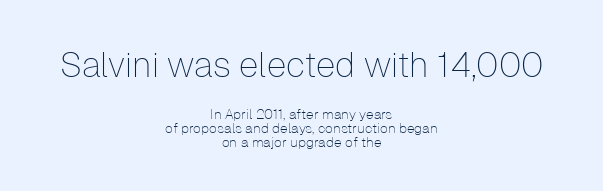
Characters remain perfectly vertical along every line. The paragraph shown floats in the horizontal middle. Descender tails drop into unmarked territory. These lines keep a tight, regular rhythm from letter to letter. Stroke mass is kept to a normal reading level or below. A typesetter would call this proportional, since set widths differ per character.
